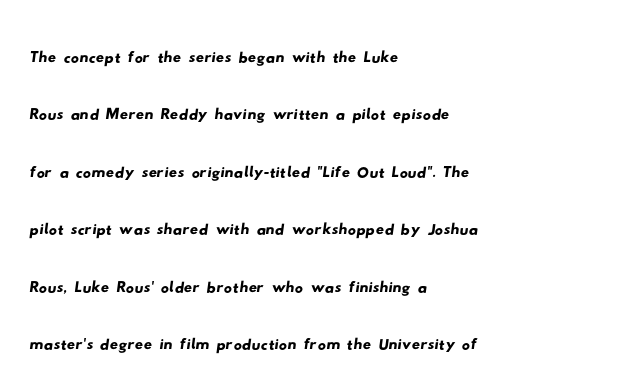
Q: Is the typeface a serif or a sans-serif typeface? A: Sans-serif.
Q: Is the text underlined? A: No.
Q: How is the paragraph aligned? A: Left-aligned.
Q: Is the spacing between letters normal or unusually wide? A: Normal.
Q: Is the spacing between lines tight, normal or loose? A: Normal.
Q: Width (condensed, normal, or wide)? A: Wide.
Q: Stroke contrast? A: Low.
Q: x-height? A: Small.
Q: Monospaced? A: No.
